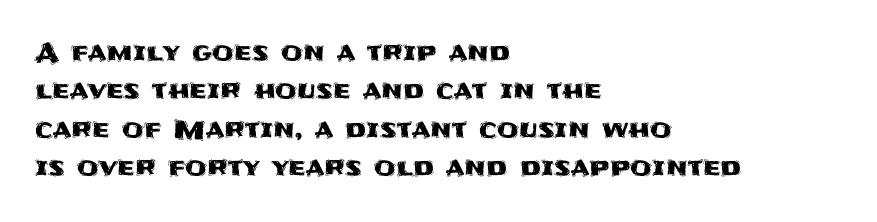
{"italic": "no", "underline": "no", "align": "left", "line_spacing": "normal", "line_spacing_ratio": 1.54, "letter_spacing": "normal", "letter_spacing_em": 0.0, "glyph_px": 25}
